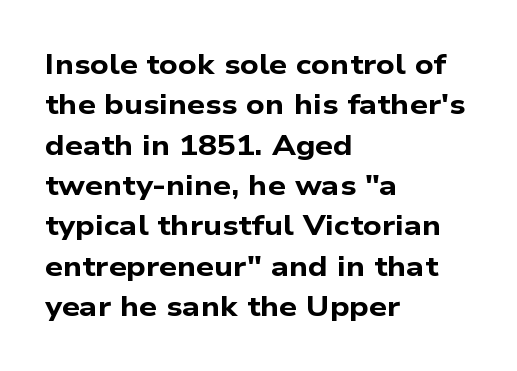
The image shows 28 px bold, wide sans-serif type; set left-aligned, normal line spacing (1.44x), normal letter spacing, not underlined; low stroke contrast and a medium x-height.
